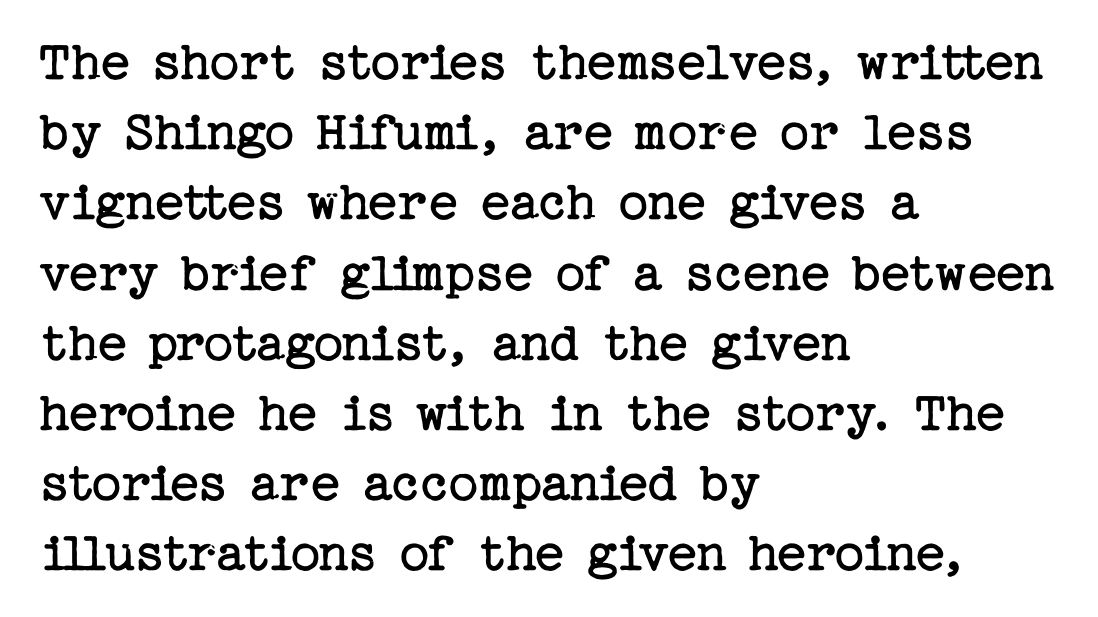
Italic? Not at all — the glyphs are vertical. The font sits on the lighter half of the weight spectrum, regular included. These lines keep a tight, regular rhythm from letter to letter. This is serif lettering, the kind often seen in printed books. The words here are not underlined. Does the copy run flush right? No — it runs flush left.
